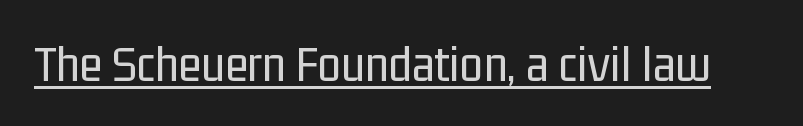
Q: Is the text bold? A: No.
Q: Is the text italic (slanted)? A: No, it is upright.
Q: Is the typeface a serif or a sans-serif typeface? A: Sans-serif.
Q: Is the text underlined? A: Yes.
Q: Is the spacing between letters normal or unusually wide? A: Normal.
Q: Width (condensed, normal, or wide)? A: Condensed.
Q: Stroke contrast? A: Low.
Q: x-height? A: Medium.
Q: Monospaced? A: No.
